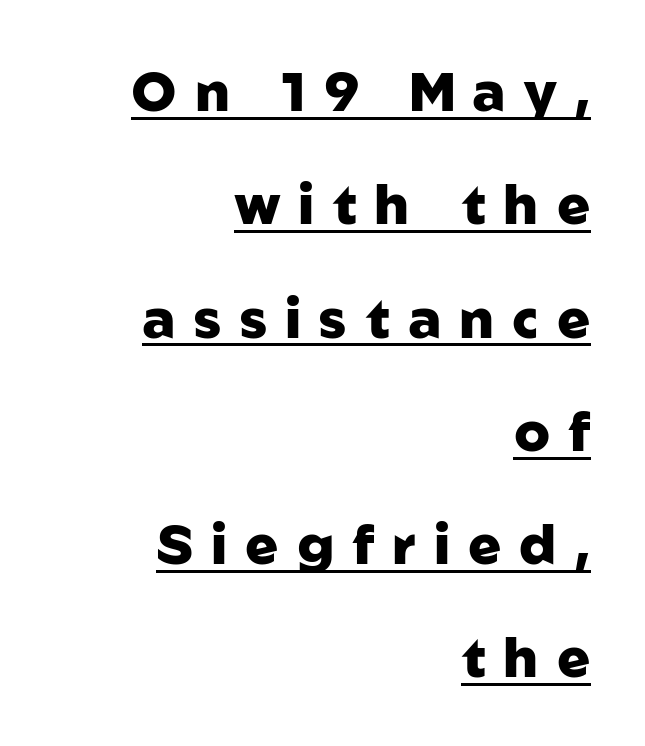
The image shows 55 px heavy sans-serif type, upright; set right-aligned, loose line spacing (2.06x), unusually wide letter spacing (+0.33 em), underlined; low stroke contrast and a medium x-height.
